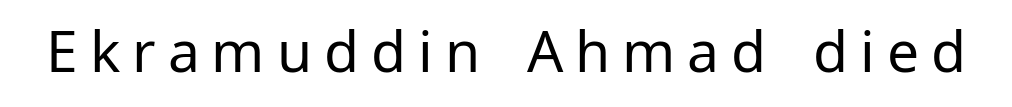
Students, note that the glyphs here are deliberately spaced far apart. Nope, not italic — everything's standing straight. This sample has the flowing, uneven cadence of proportional lettering. Is the stroke heavy? The answer is a plain regular-or-lighter.
